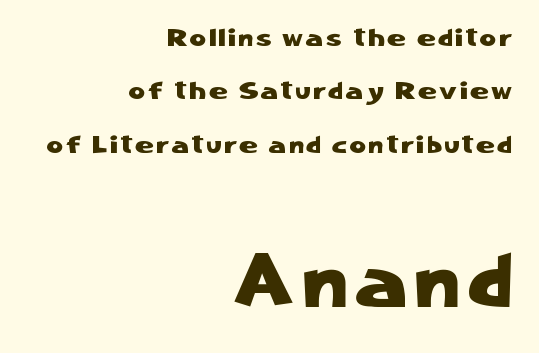
The image shows 76 px sans-serif type, upright; set right-aligned, loose line spacing (2.14x), not underlined; the second (bottom) block is 3.04x larger; low stroke contrast and a medium x-height.
